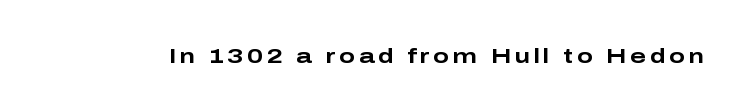
Q: Is the text bold? A: Yes.
Q: Is the text italic (slanted)? A: No, it is upright.
Q: Is the text underlined? A: No.
